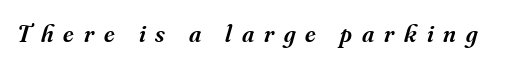
The image shows 25 px text type, italic (leaning right); set unusually wide letter spacing (+0.4 em), not underlined.
